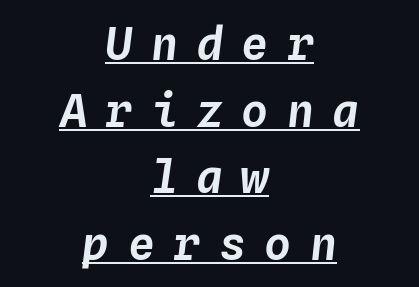
Q: Is the text italic (slanted)? A: Yes, it leans right by about 4 degrees.
Q: Is the text underlined? A: Yes.
Q: How is the paragraph aligned? A: Centered.
Q: Is the spacing between letters normal or unusually wide? A: Unusually wide.
Q: Is the spacing between lines tight, normal or loose? A: Normal.
Q: Width (condensed, normal, or wide)? A: Normal.
Q: Stroke contrast? A: Low.
Q: x-height? A: Medium.
Q: Monospaced? A: Yes.
